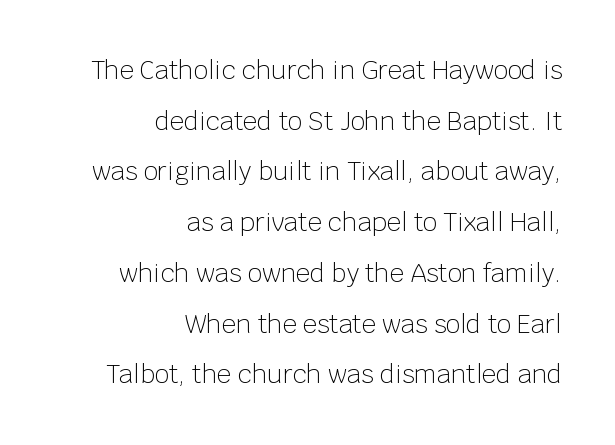
{"italic": "no", "bold": "no", "underline": "no", "align": "right", "line_spacing": "loose", "line_spacing_ratio": 2.03, "letter_spacing": "normal", "letter_spacing_em": 0.0, "glyph_px": 25}
